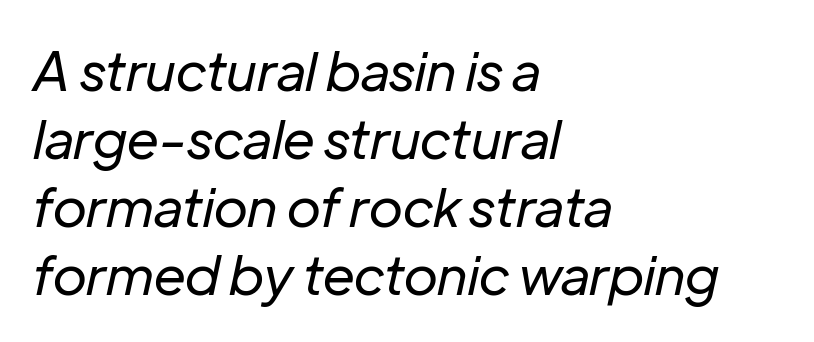
Tracking value appears to be zero — textbook default spacing. Do the characters align in a grid? No, the font is proportional. This reads as an unemphasized weight, regular at the heaviest. Notice how the passage keeps a crisp vertical edge on the left only. Notice how the stems are inclined rather than vertical — that's the hallmark of italics. Rule under the text: the space is simply empty.
